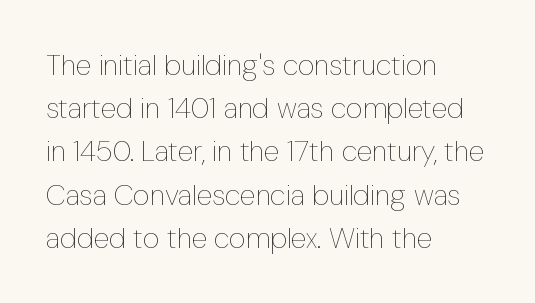
{"italic": "no", "bold": "no", "weight": "thin", "width": "condensed", "stroke_contrast": "low", "x_height": "medium", "monospaced": "no", "underline": "no", "align": "left", "line_spacing": "normal", "line_spacing_ratio": 1.49, "letter_spacing": "normal", "letter_spacing_em": 0.0, "glyph_px": 29}
